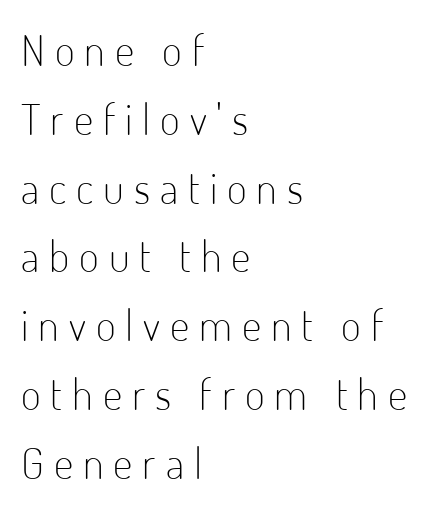
Where is the straight margin? On the left. The face looks like a standard text weight, possibly lighter. The designer left line spacing at the default. Just letters on the line, the space beneath them empty.
